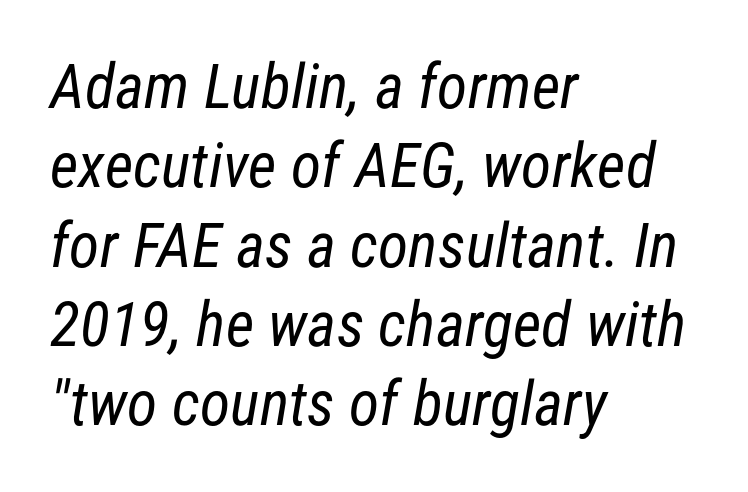
The image shows 62 px regular-weight, condensed sans-serif type; set left-aligned, normal line spacing (1.28x), normal letter spacing, not underlined; low stroke contrast and a medium x-height.
